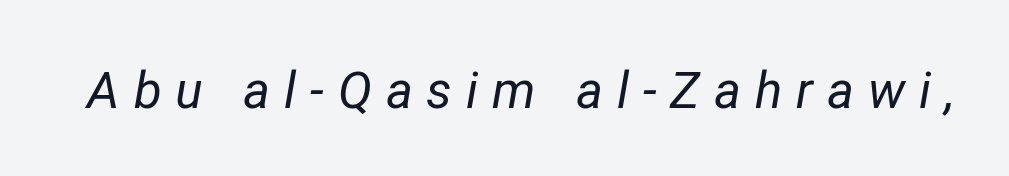
Yep, that's italic — everything's leaning. Tracking value appears strongly positive — letters spread wide. Note the varied advance widths — an 'i' is clearly narrower than an 'm'. The face looks like a standard text weight, possibly lighter. Beneath every word, the page is bare.
